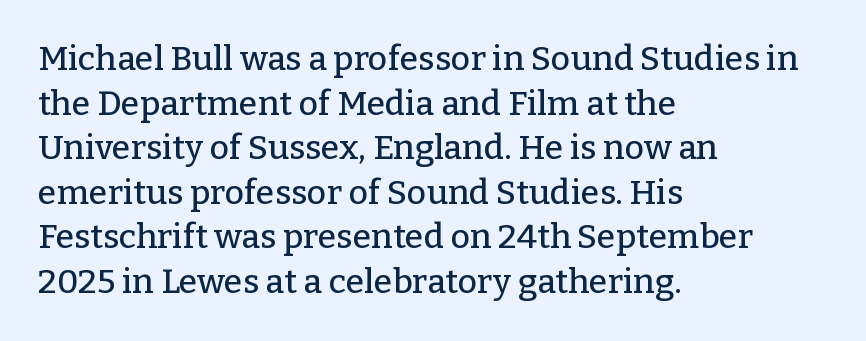
Q: Is the text italic (slanted)? A: No, it is upright.
Q: Is the typeface a serif or a sans-serif typeface? A: Serif.
Q: Is the text underlined? A: No.
Q: How is the paragraph aligned? A: Left-aligned.
Q: Is the spacing between letters normal or unusually wide? A: Normal.
Q: Is the spacing between lines tight, normal or loose? A: Normal.
Q: Width (condensed, normal, or wide)? A: Normal.
Q: Stroke contrast? A: Low.
Q: x-height? A: Medium.
Q: Monospaced? A: No.
